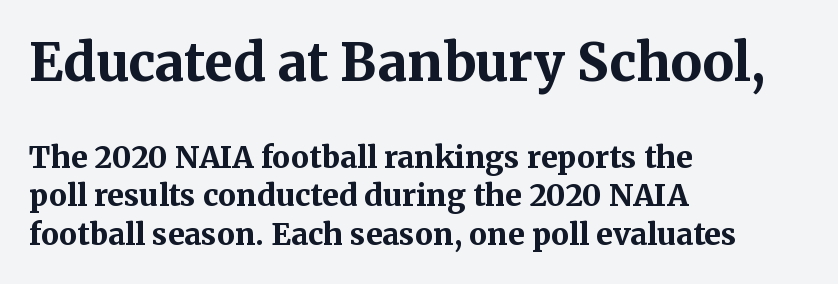
Q: Is the text bold? A: Yes.
Q: Is the text italic (slanted)? A: No, it is upright.
Q: Is the typeface a serif or a sans-serif typeface? A: Serif.
Q: Is the text underlined? A: No.
Q: How is the paragraph aligned? A: Left-aligned.
Q: Is the spacing between letters normal or unusually wide? A: Normal.
Q: Is the spacing between lines tight, normal or loose? A: Normal.
Q: Which block of text is set in a larger size, the first (top) or the second (bottom)? A: The first (top) one.
Q: Width (condensed, normal, or wide)? A: Normal.
Q: Stroke contrast? A: Medium.
Q: x-height? A: Medium.
Q: Monospaced? A: No.
